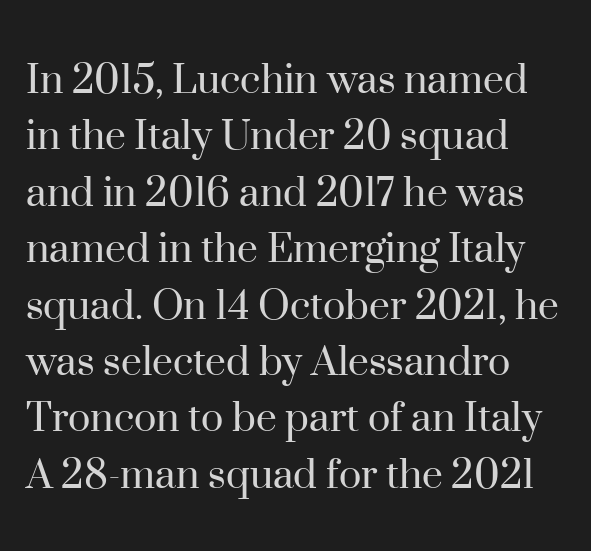
Tall strokes in this sample are plumb rather than angled. No word sits above an underline. Short and long lines alike share a common starting point at left. The passage shown is not bold in any degree.
